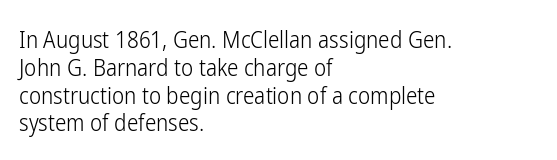
Italic: no, the glyphs are upright roman. Typeset ragged right — the left edge is the straight one. The gaps between neighbouring characters are ordinary and unremarkable. No letter is thick-stroked: the sample isn't bold. Lines of text with bare space underneath.
